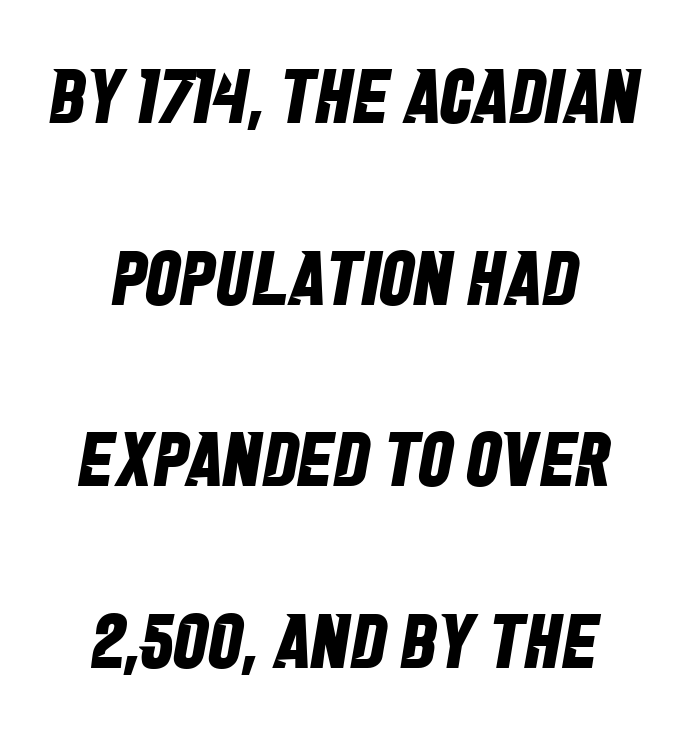
The characters look thick and weighty, a clear bold. Decoration check: the copy has no underline. Nothing sits at the stroke ends, so this counts as sans-serif. Spacing between characters is what you'd get straight out of the box. Rows of type keep a wide berth in the vertical direction.
